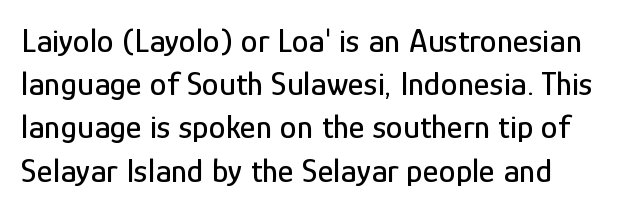
{"serif": "no", "italic": "no", "width": "condensed", "stroke_contrast": "low", "x_height": "medium", "monospaced": "no", "underline": "no", "align": "left", "line_spacing": "normal", "line_spacing_ratio": 1.27, "letter_spacing": "normal", "letter_spacing_em": 0.0, "glyph_px": 34}
